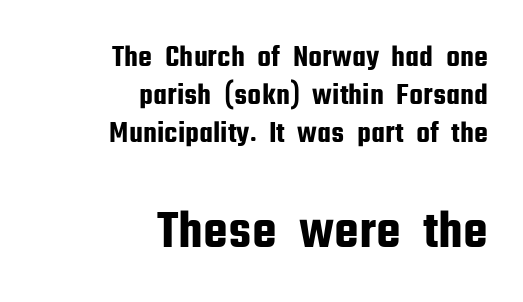
The image shows 55 px condensed sans-serif type, upright; set right-aligned, line spacing 1.22x, normal letter spacing, not underlined; the second (bottom) block is 1.77x larger; low stroke contrast and a medium x-height.
